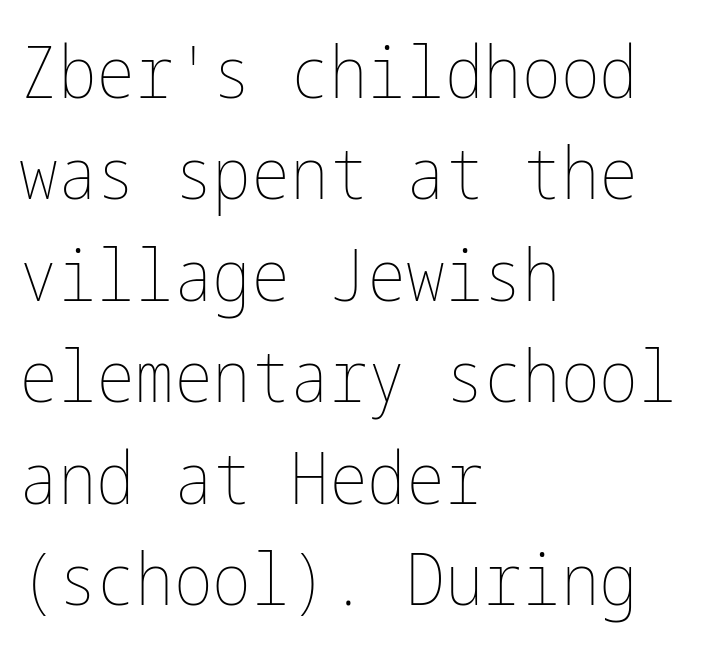
The line-height multiplier appears to be the usual default. These lines stack with their left ends in a neat column. The passage shown is not underscored anywhere. The letterforms sit shoulder to shoulder at normal distance.
